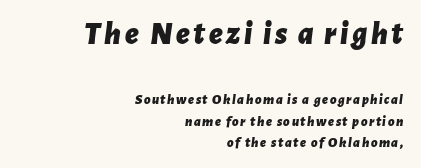
Q: Is the text bold? A: Yes.
Q: Is the text italic (slanted)? A: Yes, it leans right by about 7 degrees.
Q: Is the text underlined? A: No.
Q: How is the paragraph aligned? A: Right-aligned.
Q: Is the spacing between lines tight, normal or loose? A: Normal.
Q: Which block of text is set in a larger size, the first (top) or the second (bottom)? A: The first (top) one.
Q: Width (condensed, normal, or wide)? A: Normal.
Q: Stroke contrast? A: Low.
Q: x-height? A: Medium.
Q: Monospaced? A: No.
